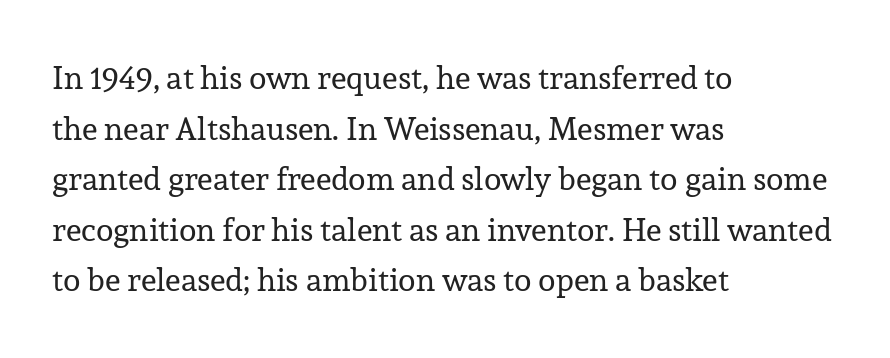
{"serif": "yes", "italic": "no", "bold": "no", "weight": "regular", "width": "normal", "stroke_contrast": "low", "x_height": "medium", "monospaced": "no", "underline": "no", "align": "left", "line_spacing": "normal", "line_spacing_ratio": 1.58, "letter_spacing": "normal", "letter_spacing_em": 0.0, "glyph_px": 32}
